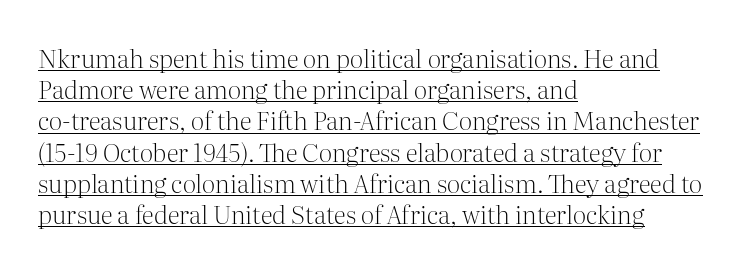
{"italic": "no", "bold": "no", "underline": "yes", "align": "left", "line_spacing": "normal", "line_spacing_ratio": 1.25, "letter_spacing": "normal", "letter_spacing_em": 0.0, "glyph_px": 25}
